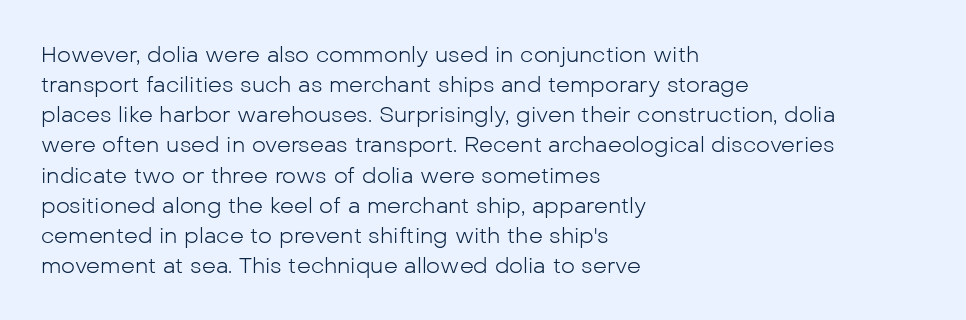
Q: Is the text bold? A: No.
Q: Is the text italic (slanted)? A: No, it is upright.
Q: Is the text underlined? A: No.
Q: How is the paragraph aligned? A: Left-aligned.
Q: Is the spacing between letters normal or unusually wide? A: Normal.
Q: Is the spacing between lines tight, normal or loose? A: Normal.
